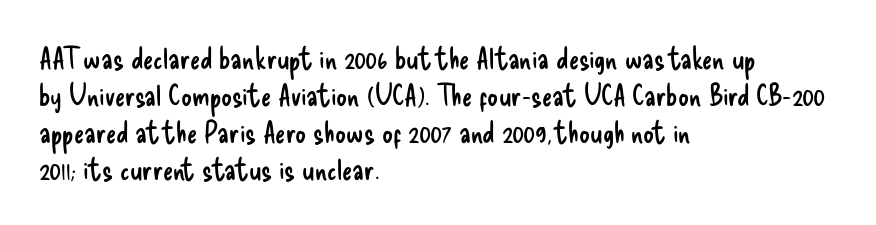
Q: Is the text bold? A: No.
Q: Is the text italic (slanted)? A: No, it is upright.
Q: Is the typeface a serif or a sans-serif typeface? A: Sans-serif.
Q: Is the text underlined? A: No.
Q: How is the paragraph aligned? A: Left-aligned.
Q: Is the spacing between letters normal or unusually wide? A: Normal.
Q: Width (condensed, normal, or wide)? A: Condensed.
Q: Stroke contrast? A: Low.
Q: x-height? A: Small.
Q: Monospaced? A: No.
